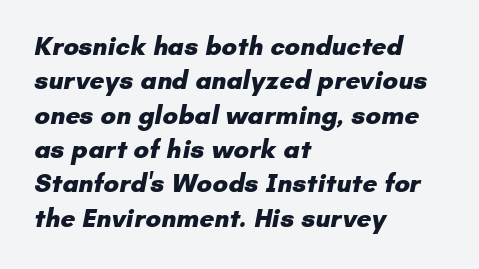
The rendering anchors every line to the left-hand side. The gap between lines stays unmarked. The characters look thick and weighty, a clear bold. Normally led — the rows are evenly, conventionally spaced. Letter spacing: default.
